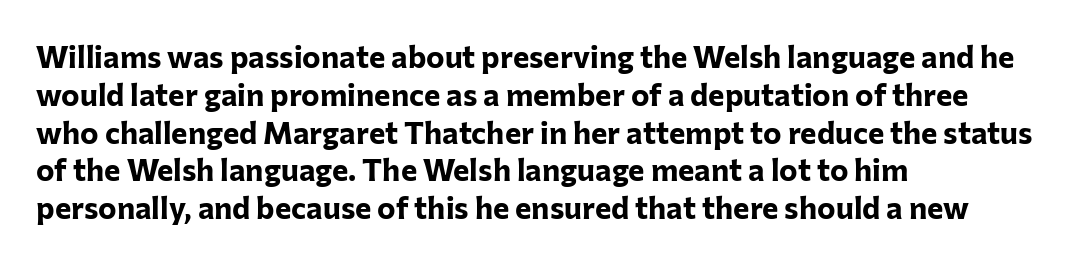
The passage shown has conventional tracking throughout. Note: no serifs on the glyphs. Every row of glyphs begins at an identical x-position on the left. Each row of text sits above clean, open space.
